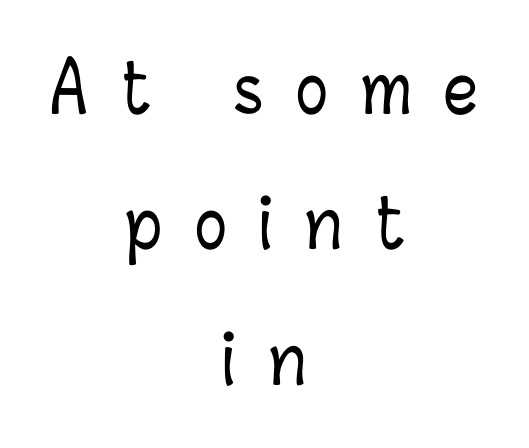
{"italic": "no", "width": "condensed", "stroke_contrast": "low", "x_height": "medium", "monospaced": "no", "underline": "no", "align": "center", "line_spacing": "loose", "line_spacing_ratio": 2.02, "letter_spacing": "wide", "letter_spacing_em": 0.49, "glyph_px": 67}
